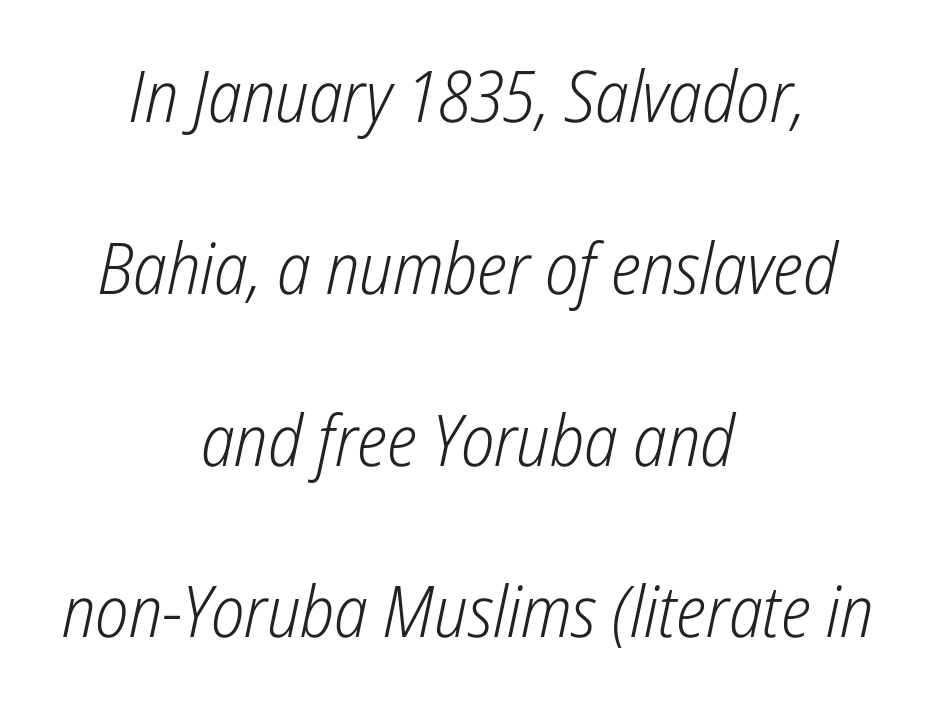
{"italic": "yes", "lean": "right", "slant_degrees": 12, "bold": "no", "weight": "light", "width": "condensed", "stroke_contrast": "low", "x_height": "medium", "monospaced": "no", "underline": "no", "align": "center", "line_spacing": "loose", "line_spacing_ratio": 2.42, "letter_spacing": "normal", "letter_spacing_em": 0.0, "glyph_px": 71}
